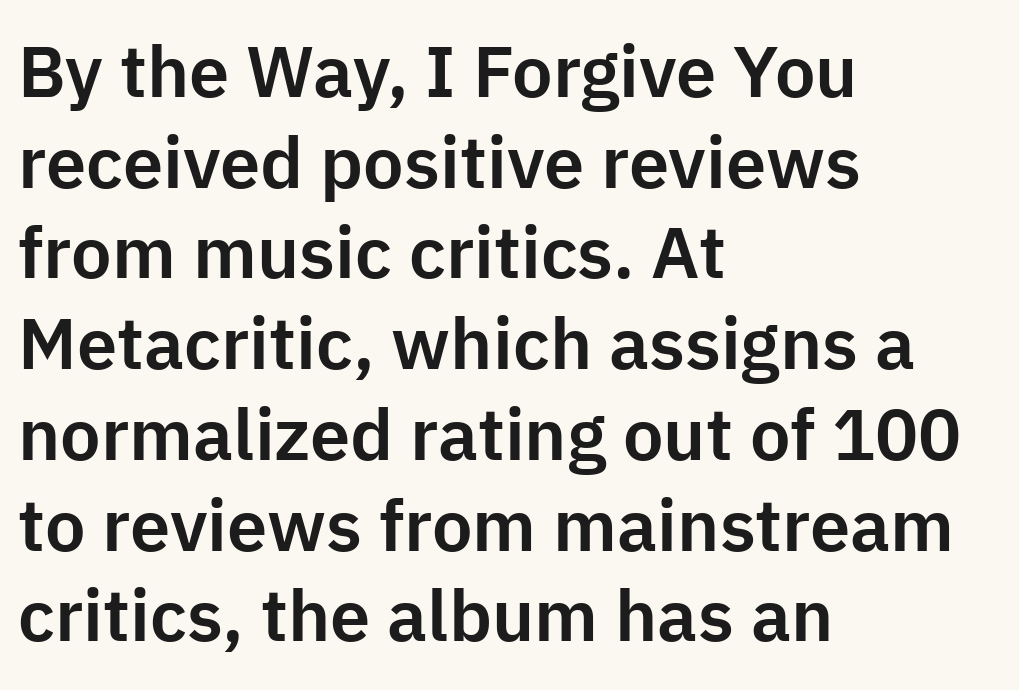
Q: Is the text italic (slanted)? A: No, it is upright.
Q: Is the typeface a serif or a sans-serif typeface? A: Sans-serif.
Q: Is the text underlined? A: No.
Q: How is the paragraph aligned? A: Left-aligned.
Q: Is the spacing between letters normal or unusually wide? A: Normal.
Q: Is the spacing between lines tight, normal or loose? A: Normal.
Q: Width (condensed, normal, or wide)? A: Normal.
Q: Stroke contrast? A: Low.
Q: x-height? A: Medium.
Q: Monospaced? A: No.
